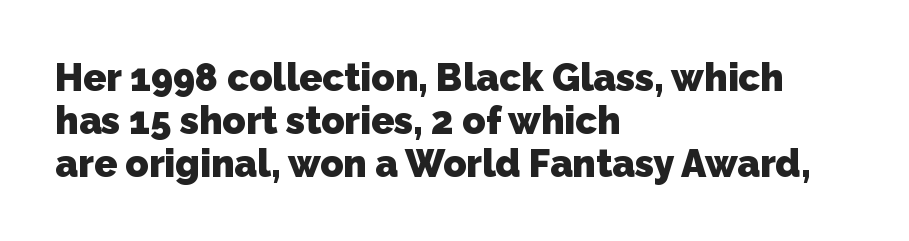
Q: Is the text bold? A: Yes.
Q: Is the typeface a serif or a sans-serif typeface? A: Sans-serif.
Q: Is the text underlined? A: No.
Q: How is the paragraph aligned? A: Left-aligned.
Q: Is the spacing between letters normal or unusually wide? A: Normal.
Q: Is the spacing between lines tight, normal or loose? A: Tight.
Q: Width (condensed, normal, or wide)? A: Normal.
Q: Stroke contrast? A: Low.
Q: x-height? A: Medium.
Q: Monospaced? A: No.
